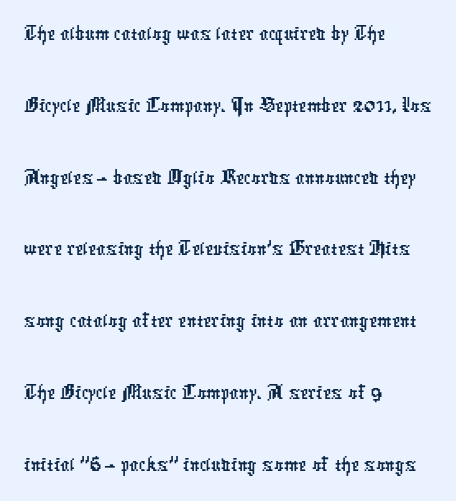
{"serif": "no", "width": "condensed", "stroke_contrast": "low", "x_height": "medium", "monospaced": "no", "underline": "no", "align": "left", "line_spacing": "normal", "line_spacing_ratio": 1.56, "letter_spacing": "normal", "letter_spacing_em": 0.0, "glyph_px": 46}
